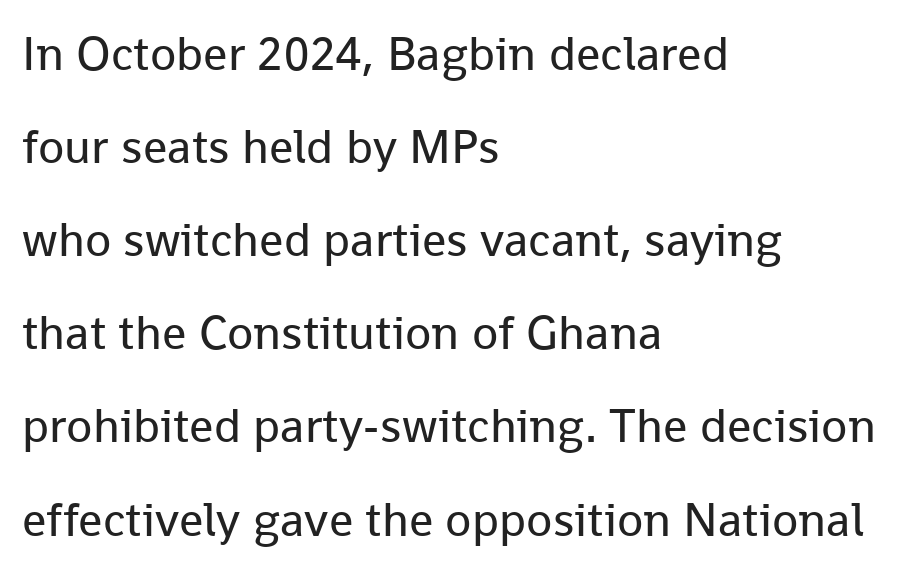
Note the varied advance widths — an 'i' is clearly narrower than an 'm'. The glyphs are unaccompanied by any horizontal stroke below them. Inter-character spacing is left at the font's built-in metrics. This is not heavy type; no bold has been used. Classification — sans serif.
